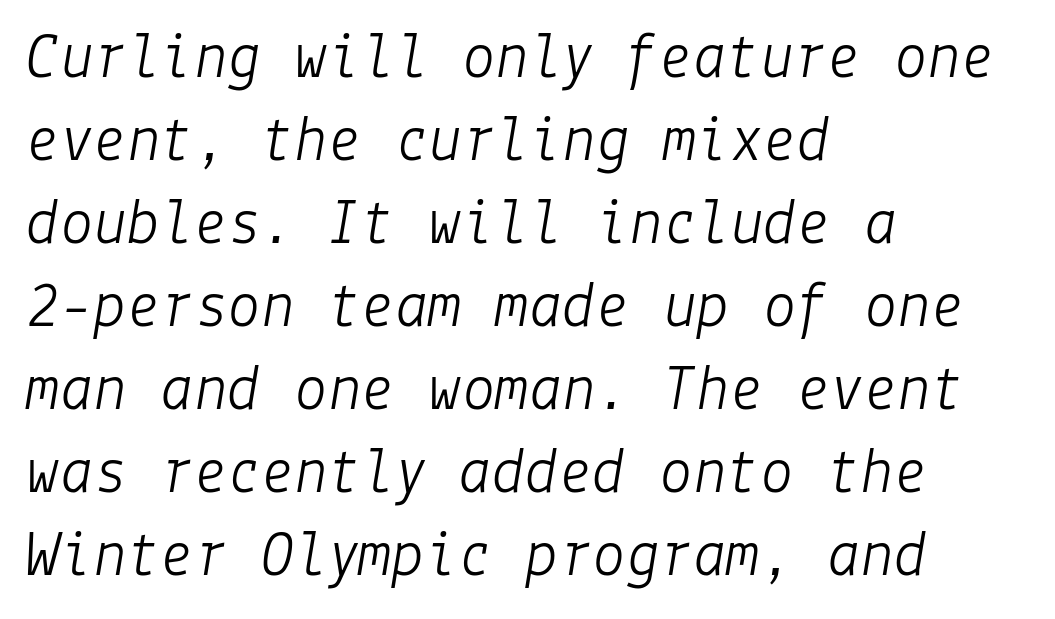
{"italic": "yes", "lean": "right", "slant_degrees": 9, "bold": "no", "weight": "light", "width": "normal", "stroke_contrast": "low", "x_height": "medium", "underline": "no", "align": "left", "line_spacing_ratio": 1.24, "letter_spacing": "normal", "letter_spacing_em": 0.0, "glyph_px": 67}
